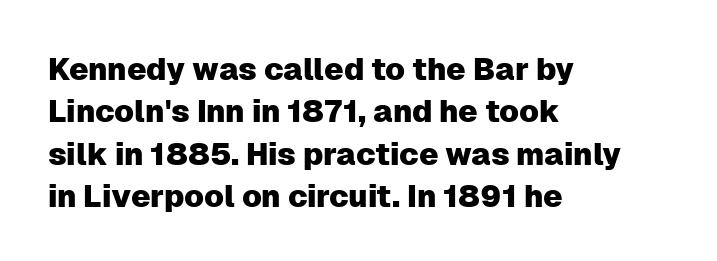
The compositor pushed each line to the left boundary. The axis of the letterforms is exactly vertical. Leading matches the norm, producing a regular column. The passage shown is typed in a proportional face where columns would drift.
